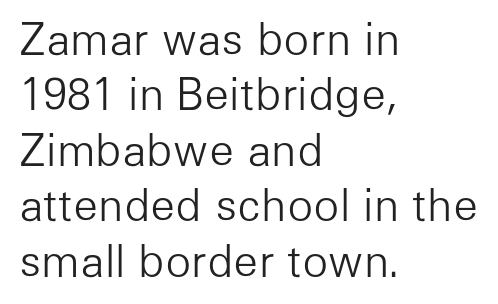
{"serif": "no", "italic": "no", "bold": "no", "weight": "light", "width": "normal", "stroke_contrast": "low", "x_height": "medium", "monospaced": "no", "underline": "no", "align": "left", "line_spacing": "normal", "line_spacing_ratio": 1.29, "letter_spacing": "normal", "letter_spacing_em": 0.0, "glyph_px": 43}
